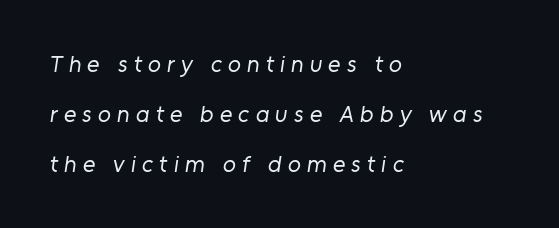
Q: Is the text bold? A: No.
Q: Is the text underlined? A: No.
Q: How is the paragraph aligned? A: Left-aligned.
Q: Is the spacing between letters normal or unusually wide? A: Unusually wide.
Q: Is the spacing between lines tight, normal or loose? A: Loose.
